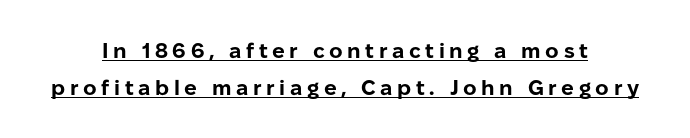
The characters look thick and weighty, a clear bold. Style check: upright. The whitespace from short lines is split evenly between both sides. Characters follow at a spacing far wider than the type designer built in. The passage shown is underscored from start to finish.
